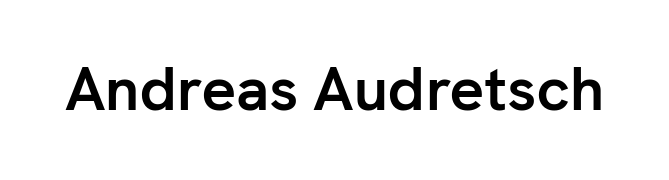
Q: Is the text bold? A: Yes.
Q: Is the text italic (slanted)? A: No, it is upright.
Q: Is the typeface a serif or a sans-serif typeface? A: Sans-serif.
Q: Is the text underlined? A: No.
Q: Is the spacing between letters normal or unusually wide? A: Normal.
Q: Width (condensed, normal, or wide)? A: Normal.
Q: Stroke contrast? A: Low.
Q: x-height? A: Medium.
Q: Monospaced? A: No.
